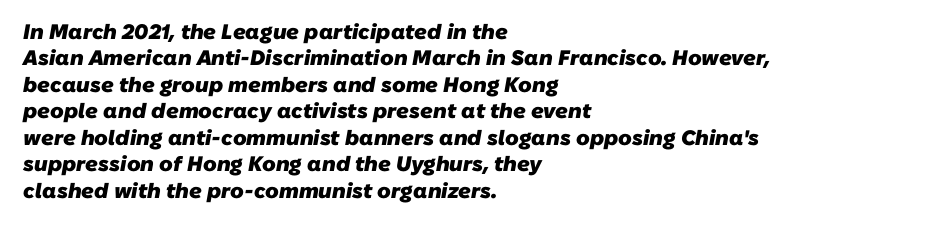
{"bold": "yes", "underline": "no", "align": "left", "line_spacing": "normal", "line_spacing_ratio": 1.26, "letter_spacing": "normal", "letter_spacing_em": 0.0, "glyph_px": 21}
